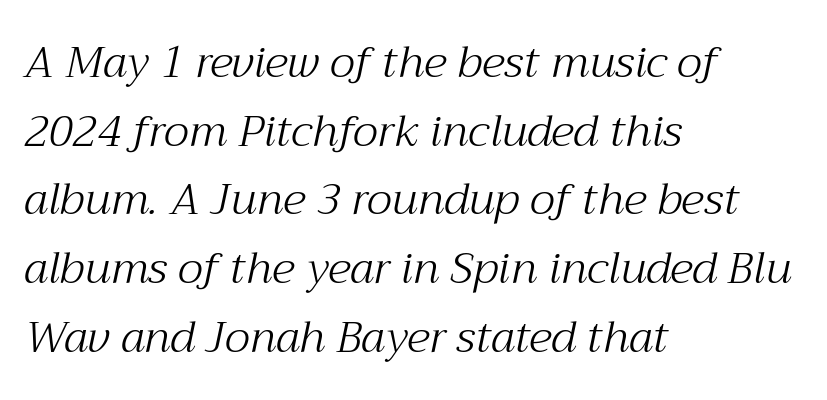
Counters stay open thanks to moderate or lighter strokes. Characters are canted at an angle relative to the baseline's perpendicular. Letters rest on an invisible, unmarked baseline. Varying glyph widths throughout — classic text-font behaviour.
